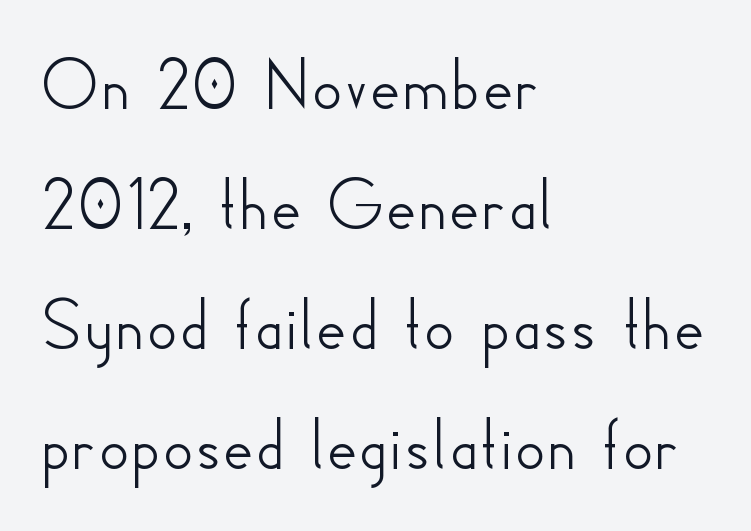
{"serif": "no", "italic": "no", "width": "normal", "stroke_contrast": "low", "x_height": "small", "monospaced": "no", "underline": "no", "align": "left", "line_spacing": "normal", "line_spacing_ratio": 1.58, "letter_spacing": "normal", "letter_spacing_em": 0.0, "glyph_px": 76}
